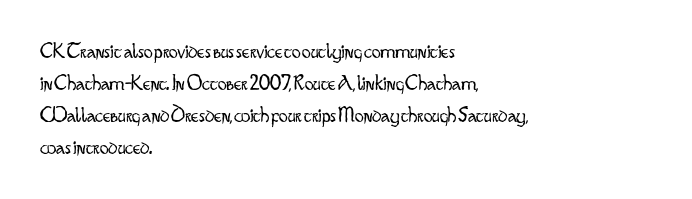
This sample uses an upright cut, with every glyph sitting square on the baseline. Check the space under the baseline: it is left empty. These lines are set flush left with a ragged right edge. Weight: not bold — regular or lighter.
